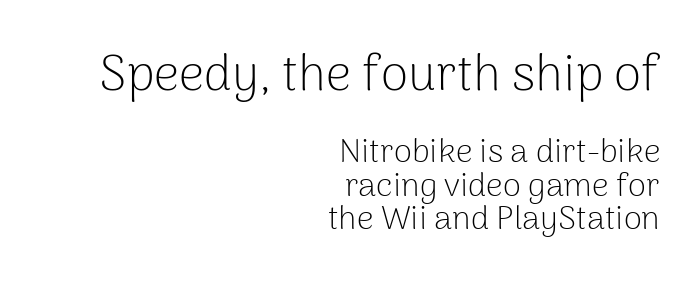
{"serif": "no", "italic": "no", "bold": "no", "weight": "light", "width": "normal", "stroke_contrast": "low", "x_height": "medium", "monospaced": "no", "underline": "no", "align": "right", "line_spacing": "tight", "line_spacing_ratio": 1.01, "letter_spacing": "normal", "letter_spacing_em": 0.0, "larger_block": "first", "size_ratio": 1.52, "glyph_px": 50}
